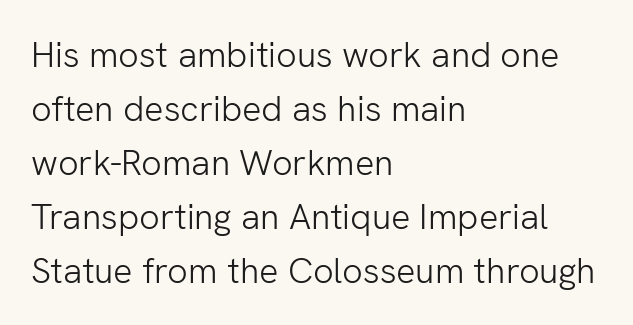
{"serif": "no", "italic": "no", "bold": "no", "weight": "light", "width": "normal", "stroke_contrast": "low", "x_height": "medium", "monospaced": "no", "underline": "no", "align": "left", "line_spacing": "normal", "line_spacing_ratio": 1.5, "letter_spacing": "normal", "letter_spacing_em": 0.0, "glyph_px": 36}
